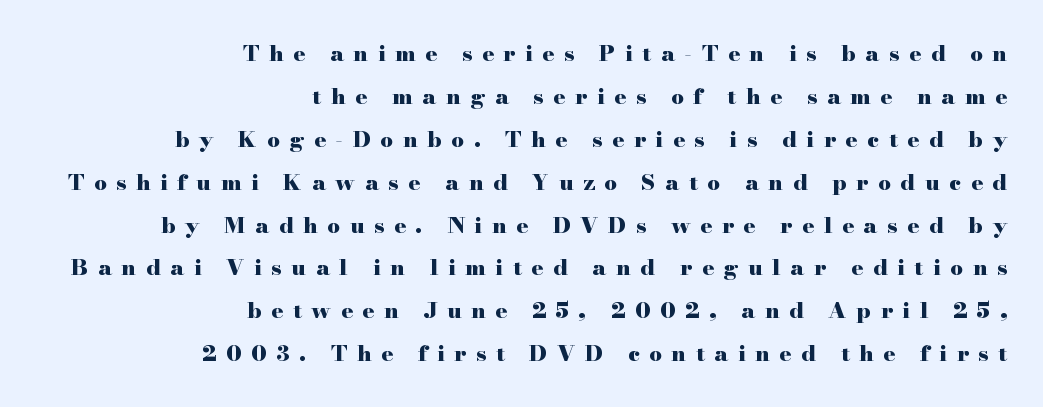
The image shows 22 px bold type, upright; set right-aligned, loose line spacing (1.95x), unusually wide letter spacing (+0.44 em), not underlined.
